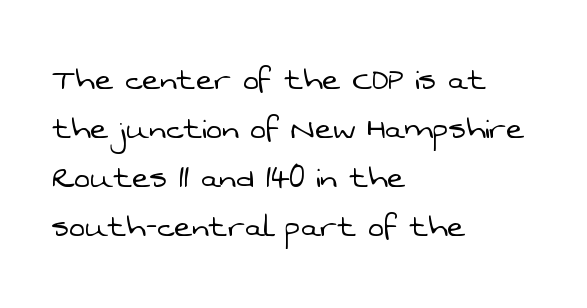
Weight class: somewhere from thin through regular. Nothing sits at the stroke ends, so this counts as sans-serif. Is this a fixed-width face? No — the glyphs have proportional, varying widths. Unmarked baselines from the first word to the last. This block has exactly the height ordinary leading produces. Which margin do the lines hug? The left one — the right edge is uneven.
